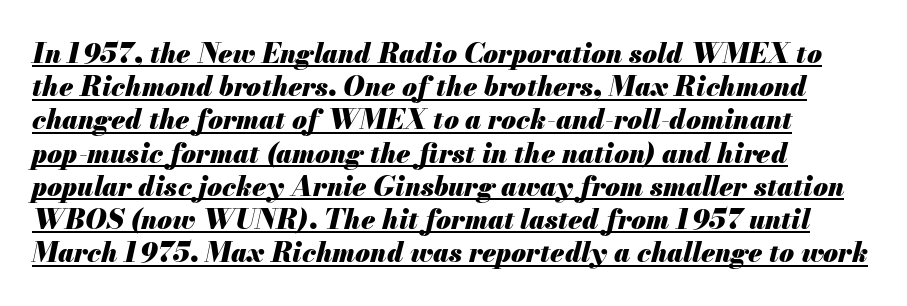
{"italic": "yes", "lean": "right", "slant_degrees": 13, "bold": "yes", "underline": "yes", "align": "left", "line_spacing_ratio": 1.23, "letter_spacing": "normal", "letter_spacing_em": 0.0, "glyph_px": 27}
